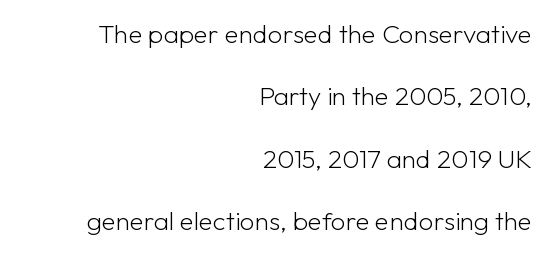
The image shows 26 px text type, upright; set right-aligned, loose line spacing (2.4x), normal letter spacing, not underlined.
